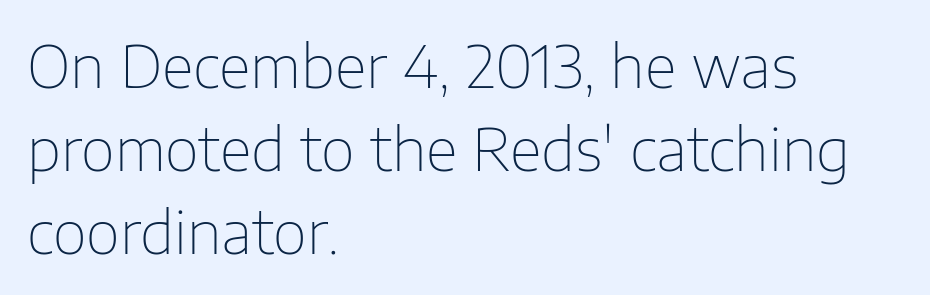
The image shows 59 px thin sans-serif type, upright; set left-aligned, normal line spacing (1.41x), normal letter spacing, not underlined; low stroke contrast and a medium x-height.
